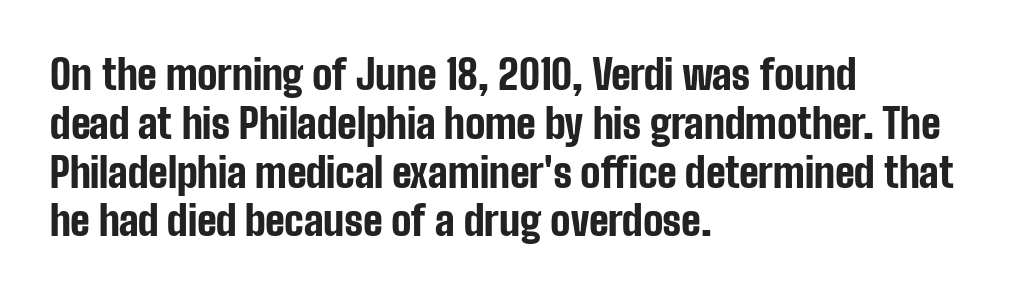
The image shows 40 px bold, condensed sans-serif type, upright; set left-aligned, line spacing 1.22x, normal letter spacing, not underlined; low stroke contrast and a medium x-height.
